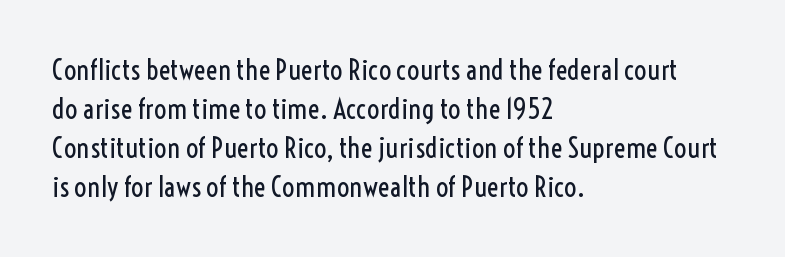
Reading down the block, your eye returns to a fixed left position each line. The letters stand straight up with perfectly vertical stems. The designer went with a sans here, leaving each stem footless. Honestly, there is no underline to notice here at all.
